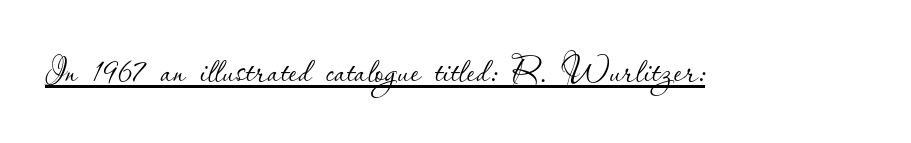
Underlining? Definitely there. The letterforms sit at book weight or below. Spacing verdict: proportional, widths tailored to each character. You could call the tracking neutral — neither tight nor loose.
